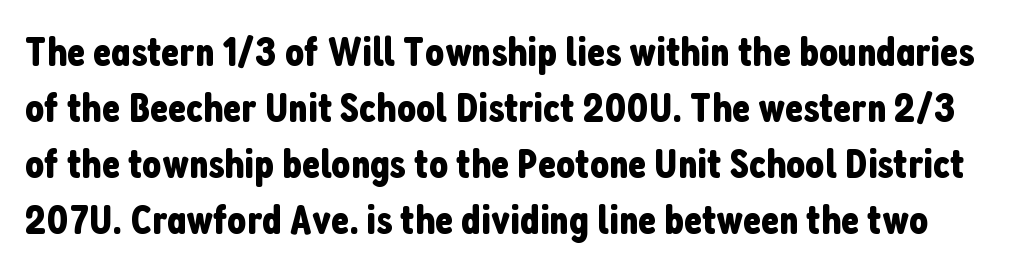
Q: Is the text italic (slanted)? A: No, it is upright.
Q: Is the typeface a serif or a sans-serif typeface? A: Sans-serif.
Q: Is the text underlined? A: No.
Q: Is the spacing between letters normal or unusually wide? A: Normal.
Q: Is the spacing between lines tight, normal or loose? A: Normal.
Q: Width (condensed, normal, or wide)? A: Condensed.
Q: Stroke contrast? A: Low.
Q: x-height? A: Medium.
Q: Monospaced? A: No.
